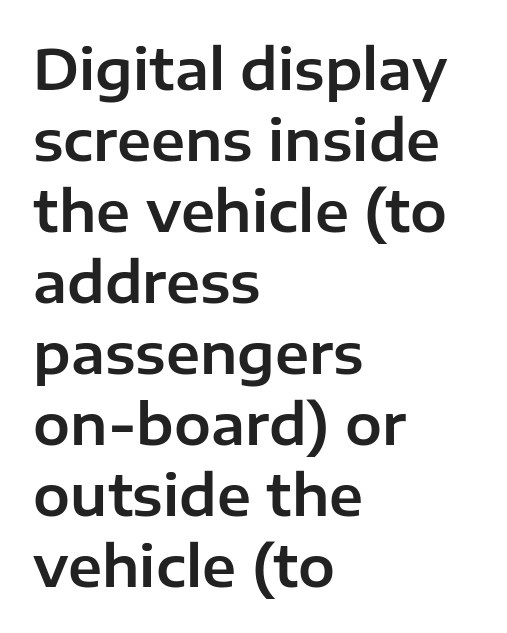
Q: Is the text italic (slanted)? A: No, it is upright.
Q: Is the typeface a serif or a sans-serif typeface? A: Sans-serif.
Q: Is the text underlined? A: No.
Q: How is the paragraph aligned? A: Left-aligned.
Q: Is the spacing between letters normal or unusually wide? A: Normal.
Q: Is the spacing between lines tight, normal or loose? A: Normal.
Q: Width (condensed, normal, or wide)? A: Normal.
Q: Stroke contrast? A: Low.
Q: x-height? A: Medium.
Q: Monospaced? A: No.
